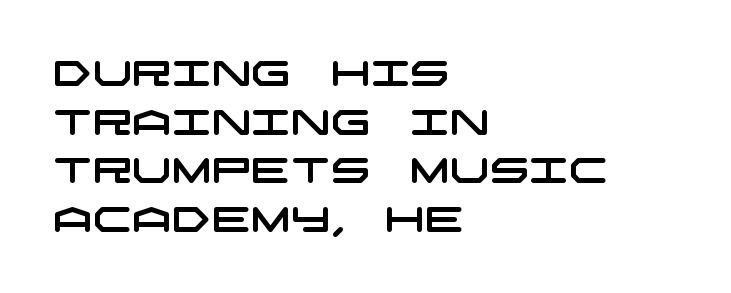
{"serif": "no", "width": "wide", "stroke_contrast": "low", "x_height": "large", "underline": "no", "align": "left", "line_spacing": "normal", "line_spacing_ratio": 1.39, "letter_spacing": "normal", "letter_spacing_em": 0.0, "glyph_px": 35}
